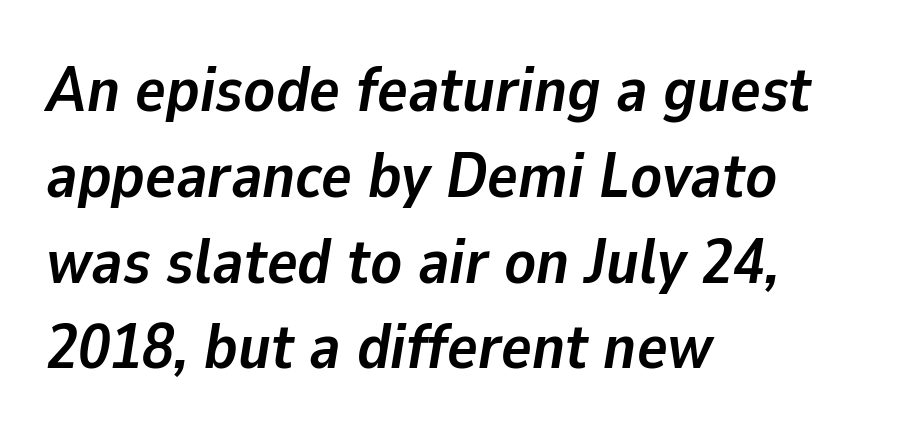
Q: Is the text bold? A: Yes.
Q: Is the text italic (slanted)? A: Yes, it leans right by about 9 degrees.
Q: Is the text underlined? A: No.
Q: How is the paragraph aligned? A: Left-aligned.
Q: Is the spacing between letters normal or unusually wide? A: Normal.
Q: Is the spacing between lines tight, normal or loose? A: Normal.
Q: Width (condensed, normal, or wide)? A: Normal.
Q: Stroke contrast? A: Low.
Q: x-height? A: Medium.
Q: Monospaced? A: No.
